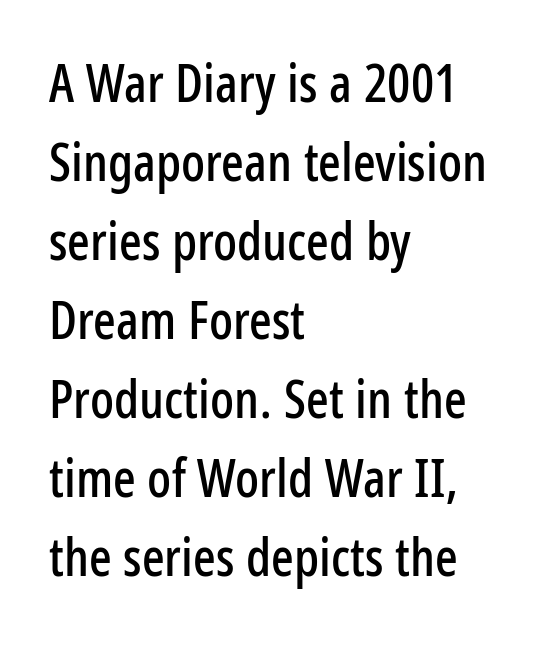
Q: Is the text italic (slanted)? A: No, it is upright.
Q: Is the typeface a serif or a sans-serif typeface? A: Sans-serif.
Q: Is the text underlined? A: No.
Q: How is the paragraph aligned? A: Left-aligned.
Q: Is the spacing between letters normal or unusually wide? A: Normal.
Q: Is the spacing between lines tight, normal or loose? A: Normal.
Q: Width (condensed, normal, or wide)? A: Condensed.
Q: Stroke contrast? A: Low.
Q: x-height? A: Medium.
Q: Monospaced? A: No.
